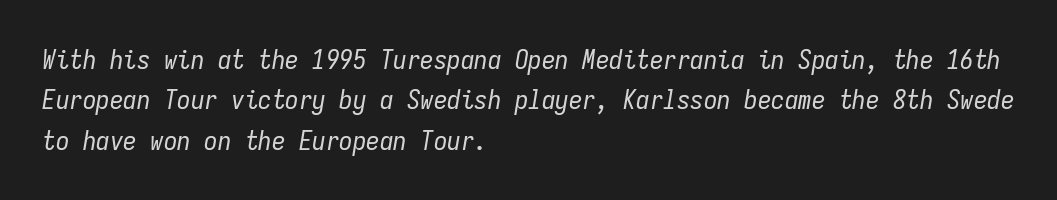
Q: Is the text bold? A: No.
Q: Is the text italic (slanted)? A: Yes, it leans right by about 9 degrees.
Q: Is the text underlined? A: No.
Q: How is the paragraph aligned? A: Left-aligned.
Q: Is the spacing between letters normal or unusually wide? A: Normal.
Q: Is the spacing between lines tight, normal or loose? A: Normal.
